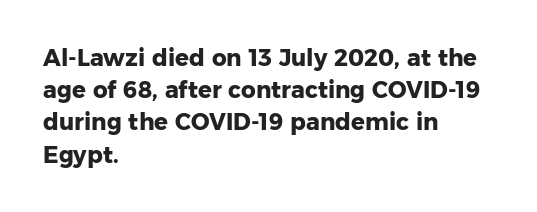
The image shows 23 px bold type, upright; set left-aligned, normal line spacing (1.4x), normal letter spacing, not underlined.
